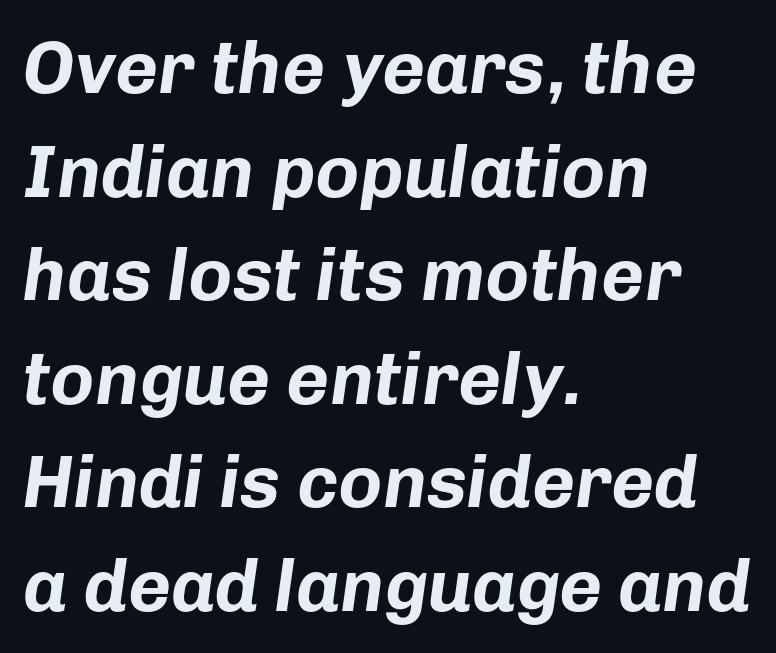
Beneath every word, the page is bare. You could not count columns in this text — the font is proportionally spaced. Italic? Definitely — the glyphs are oblique. One glance says typical: line gaps are just what's usual. Caption: multi-line text, flush left, ragged right. This rendering leaves character spacing at its baseline value.
